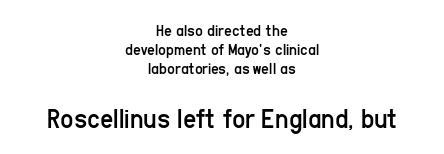
You get the small type first, then a jump to larger type. Words float on clear page, feet unadorned. The line texture is even and compact thanks to regular tracking. Think of a printed novel: that variable character pitch is what you see here.
